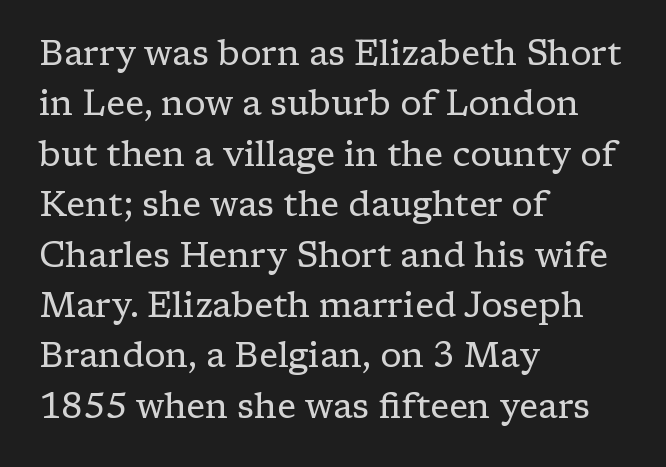
Q: Is the text bold? A: No.
Q: Is the text italic (slanted)? A: No, it is upright.
Q: Is the typeface a serif or a sans-serif typeface? A: Serif.
Q: Is the text underlined? A: No.
Q: How is the paragraph aligned? A: Left-aligned.
Q: Is the spacing between letters normal or unusually wide? A: Normal.
Q: Is the spacing between lines tight, normal or loose? A: Normal.
Q: Width (condensed, normal, or wide)? A: Normal.
Q: Stroke contrast? A: Low.
Q: x-height? A: Medium.
Q: Monospaced? A: No.
